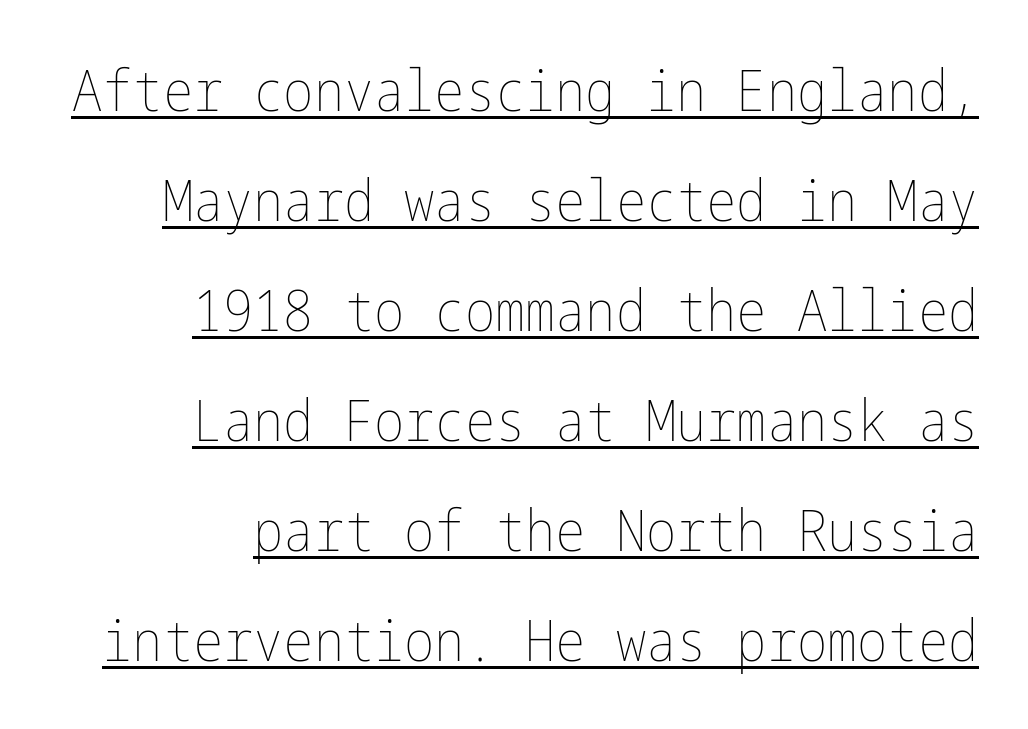
The image shows 57 px thin, condensed type, upright; set right-aligned, loose line spacing (1.93x), normal letter spacing, underlined; low stroke contrast and a medium x-height.
